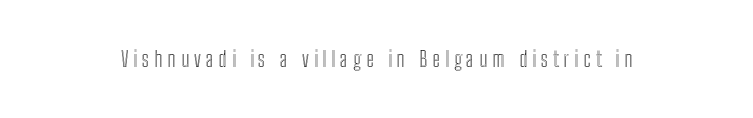
{"italic": "no", "underline": "no", "letter_spacing": "wide", "letter_spacing_em": 0.24, "glyph_px": 21}
